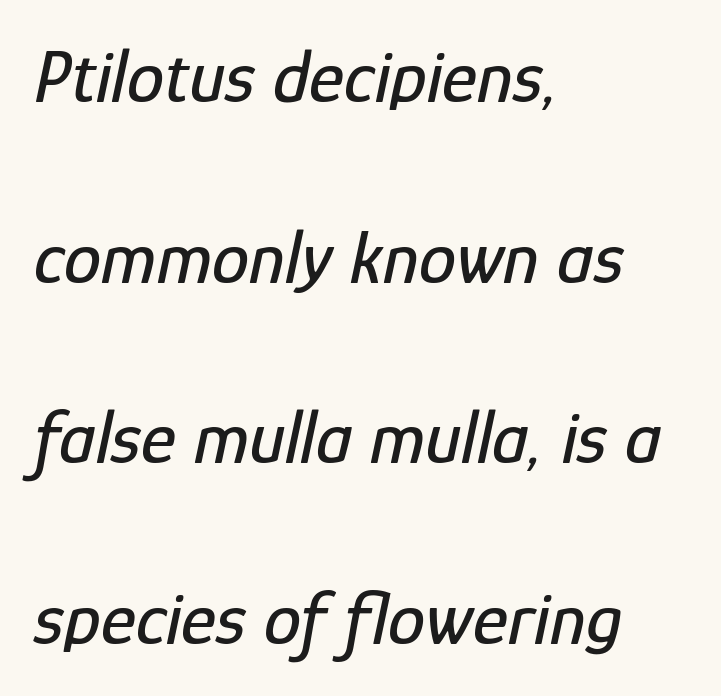
{"italic": "yes", "lean": "right", "slant_degrees": 12, "width": "condensed", "stroke_contrast": "low", "x_height": "medium", "monospaced": "no", "underline": "no", "align": "left", "line_spacing": "loose", "line_spacing_ratio": 2.41, "letter_spacing": "normal", "letter_spacing_em": 0.0, "glyph_px": 75}
